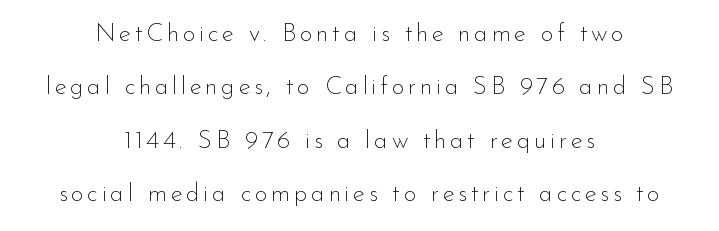
Horizontal alignment here is central, giving a formal, balanced look. Does the leading feel generous? Absolutely, it's lavish. Honestly, there is no underline to notice here at all. Notice how the stems are strictly vertical — no italics here.
